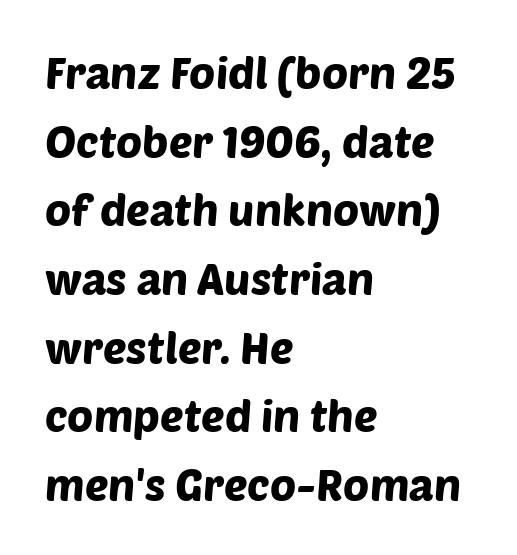
Q: Is the typeface a serif or a sans-serif typeface? A: Sans-serif.
Q: Is the text underlined? A: No.
Q: How is the paragraph aligned? A: Left-aligned.
Q: Is the spacing between letters normal or unusually wide? A: Normal.
Q: Is the spacing between lines tight, normal or loose? A: Normal.
Q: Width (condensed, normal, or wide)? A: Normal.
Q: Stroke contrast? A: Low.
Q: x-height? A: Large.
Q: Monospaced? A: No.
